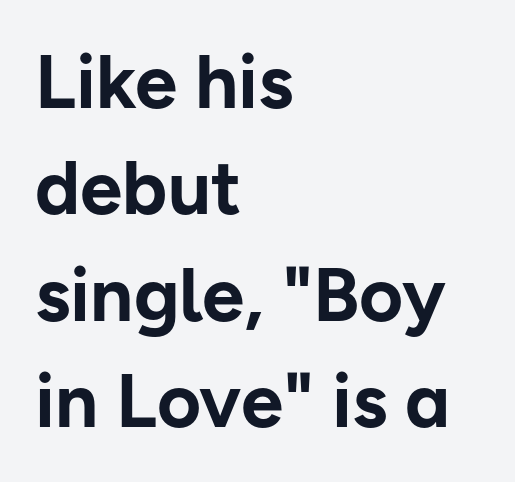
The image shows 76 px bold sans-serif type, upright; set left-aligned, normal line spacing (1.4x), normal letter spacing, not underlined; low stroke contrast and a medium x-height.
